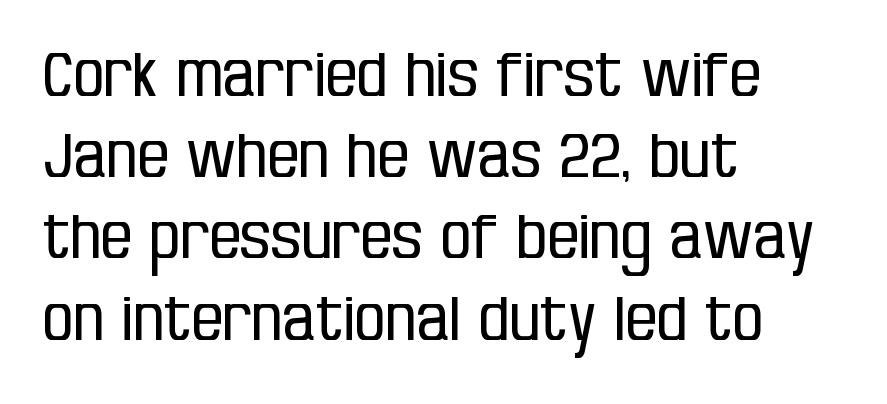
{"serif": "no", "italic": "no", "bold": "no", "weight": "regular", "width": "condensed", "stroke_contrast": "low", "x_height": "large", "monospaced": "no", "underline": "no", "align": "left", "line_spacing": "normal", "line_spacing_ratio": 1.31, "letter_spacing": "normal", "letter_spacing_em": 0.0, "glyph_px": 62}
